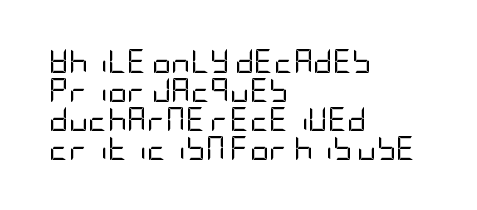
The image shows 24 px text type, upright; set left-aligned, line spacing 1.21x, normal letter spacing, not underlined.
